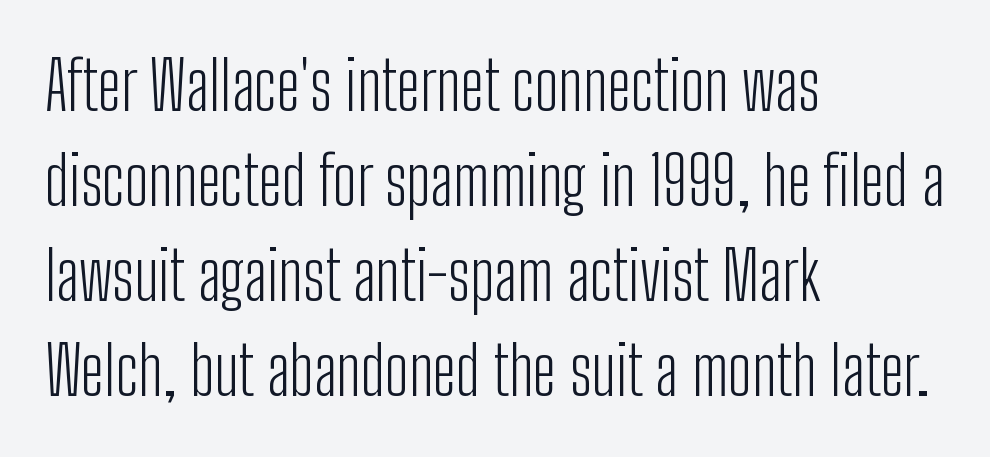
The image shows 67 px light, condensed sans-serif type, upright; set left-aligned, normal line spacing (1.42x), normal letter spacing, not underlined; low stroke contrast and a medium x-height.
